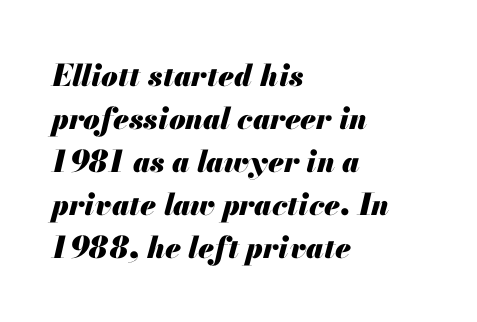
The image shows 30 px heavy type, italic (leaning right); set left-aligned, normal line spacing (1.43x), normal letter spacing, not underlined; medium stroke contrast and a small x-height.
